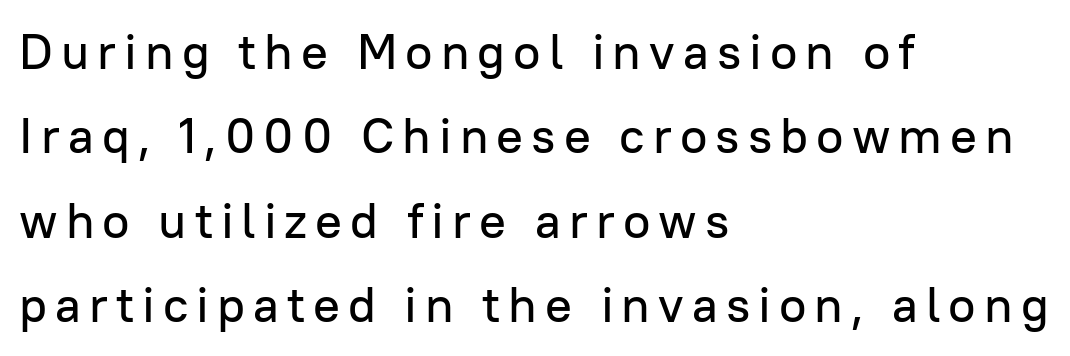
{"serif": "no", "italic": "no", "width": "normal", "stroke_contrast": "low", "x_height": "medium", "monospaced": "no", "underline": "no", "align": "left", "line_spacing": "normal", "line_spacing_ratio": 1.69, "glyph_px": 50}
